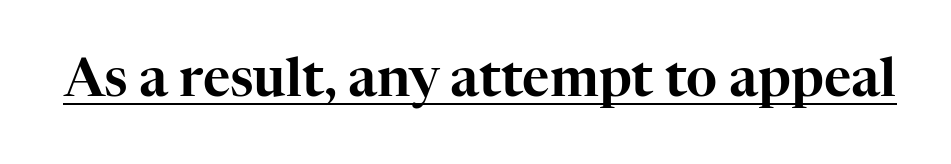
{"serif": "yes", "italic": "no", "width": "normal", "stroke_contrast": "high", "x_height": "medium", "monospaced": "no", "underline": "yes", "letter_spacing": "normal", "letter_spacing_em": 0.0, "glyph_px": 53}
